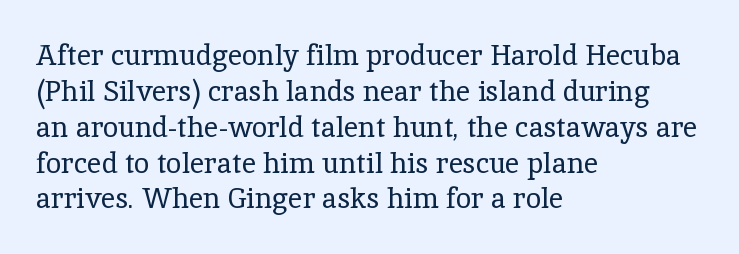
The image shows 28 px regular-weight serif type, upright; set left-aligned, normal line spacing (1.28x), normal letter spacing, not underlined; a medium x-height.
